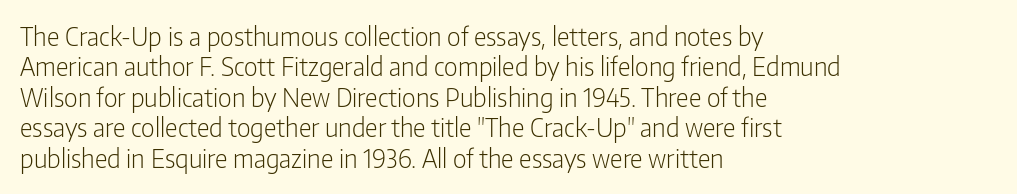
Nope, not italic — everything's standing straight. Only glyphs here, with clear space below each row. Leftover space on each line is placed entirely after the last word. The gaps between neighbouring characters are ordinary and unremarkable. A light-to-regular cut is what we see here.
